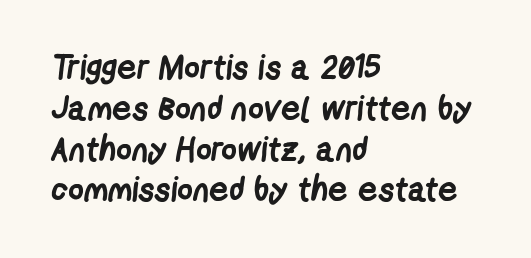
The text block is weighted toward the left margin, trailing off unevenly rightward. You could not count columns in this text — the font is proportionally spaced. Typographically, this falls in the sans-serif category. Nothing unusual about the tracking: characters are spaced as the font intends. The passage shown is emphatically bold.
